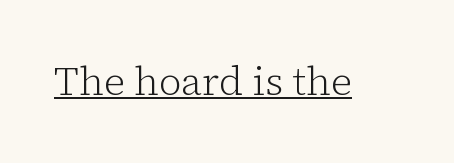
Ink coverage per letter is moderate at most. Compared with undecorated copy, this sample adds a rule below the words. Looks like regular typesetting: each glyph gets only the width it needs. Each word holds together tightly as a unit, with standard inter-letter gaps. Posture: straight, roman, zero tilt. I'd call this a serif setting — the letters wear small feet.
